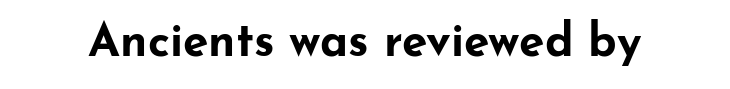
The image shows 46 px bold, wide sans-serif type, upright; set normal letter spacing, not underlined; low stroke contrast and a small x-height.
